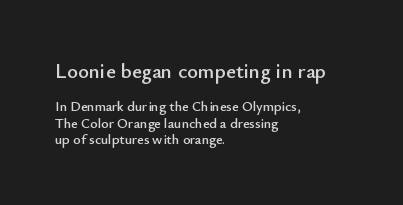
When letters stand straight like this, we call the style roman or upright. The lines are quadded left. Tracking here is standard; glyphs follow each other at the usual distance. The emphasis by scale lands on block number one, above.
